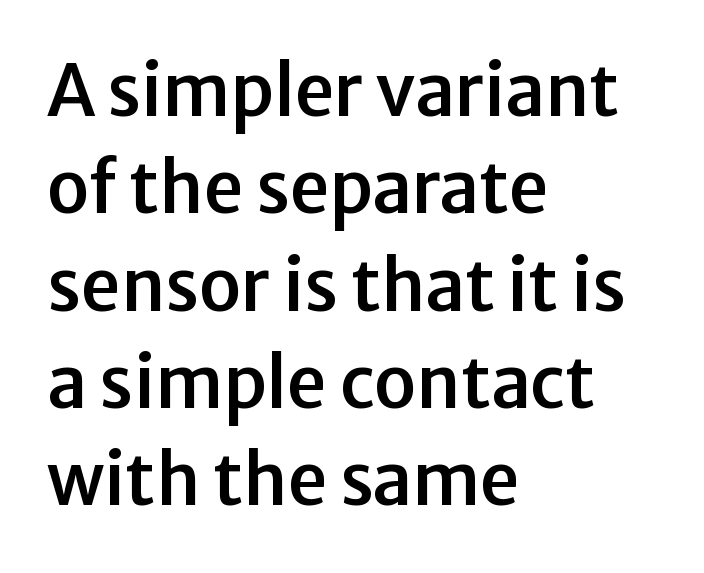
Beneath every word, the page is bare. Each letter keeps its own natural width here, so spacing adapts to shape. This is sans-serif lettering, the kind often seen on screens and signage. Quick note: interline space is typical.
